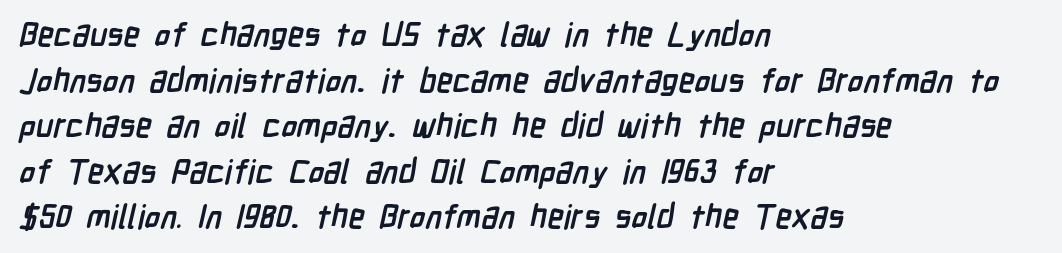
{"serif": "no", "bold": "yes", "weight": "semibold", "width": "condensed", "stroke_contrast": "low", "x_height": "medium", "monospaced": "no", "underline": "no", "align": "left", "line_spacing": "normal", "line_spacing_ratio": 1.38, "letter_spacing": "normal", "letter_spacing_em": 0.0, "glyph_px": 33}
